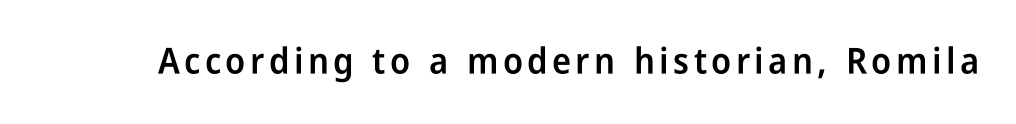
{"serif": "no", "italic": "no", "bold": "semi", "weight": "semibold", "width": "condensed", "stroke_contrast": "low", "x_height": "medium", "monospaced": "no", "underline": "no", "glyph_px": 36}
